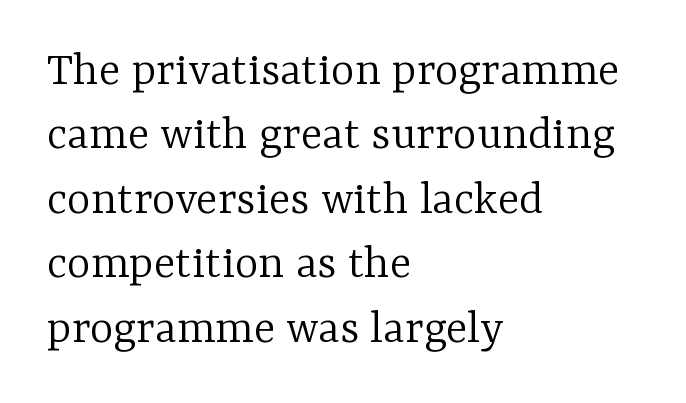
{"serif": "yes", "italic": "no", "bold": "no", "weight": "light", "width": "normal", "stroke_contrast": "low", "x_height": "medium", "monospaced": "no", "underline": "no", "align": "left", "line_spacing": "normal", "line_spacing_ratio": 1.29, "letter_spacing": "normal", "letter_spacing_em": 0.0, "glyph_px": 50}
